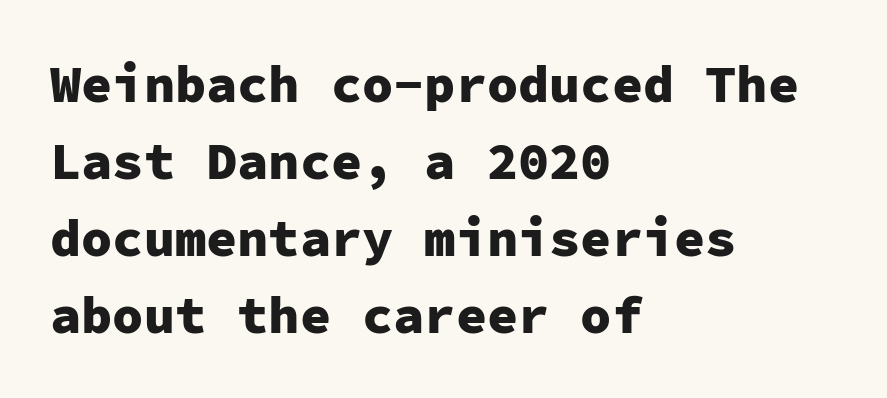
Q: Is the text bold? A: Yes.
Q: Is the text italic (slanted)? A: No, it is upright.
Q: Is the typeface a serif or a sans-serif typeface? A: Sans-serif.
Q: Is the text underlined? A: No.
Q: How is the paragraph aligned? A: Left-aligned.
Q: Is the spacing between letters normal or unusually wide? A: Normal.
Q: Is the spacing between lines tight, normal or loose? A: Normal.
Q: Width (condensed, normal, or wide)? A: Normal.
Q: Stroke contrast? A: Low.
Q: x-height? A: Medium.
Q: Monospaced? A: Yes.
